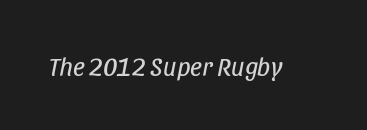
{"italic": "yes", "lean": "right", "slant_degrees": 11, "bold": "no", "underline": "no", "letter_spacing": "normal", "letter_spacing_em": 0.0, "glyph_px": 26}
